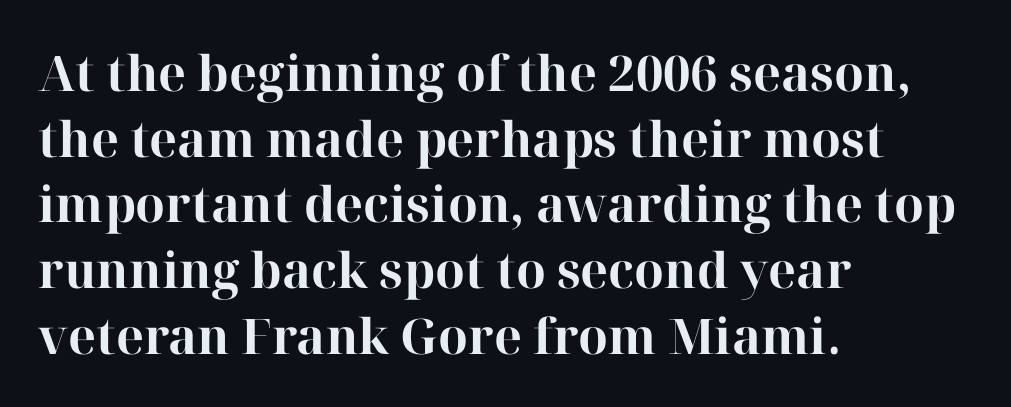
{"serif": "yes", "italic": "no", "bold": "yes", "weight": "bold", "width": "normal", "stroke_contrast": "high", "x_height": "medium", "monospaced": "no", "underline": "no", "align": "left", "line_spacing": "normal", "line_spacing_ratio": 1.34, "letter_spacing": "normal", "letter_spacing_em": 0.0, "glyph_px": 49}
